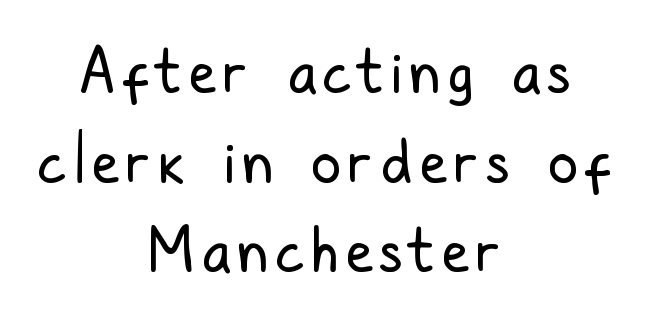
The image shows 61 px regular-weight, condensed sans-serif type, upright; set centered, normal line spacing (1.47x), not underlined; low stroke contrast and a medium x-height.
